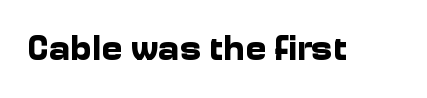
Q: Is the text bold? A: Yes.
Q: Is the text italic (slanted)? A: No, it is upright.
Q: Is the typeface a serif or a sans-serif typeface? A: Sans-serif.
Q: Is the text underlined? A: No.
Q: Is the spacing between letters normal or unusually wide? A: Normal.
Q: Width (condensed, normal, or wide)? A: Normal.
Q: Stroke contrast? A: Low.
Q: x-height? A: Medium.
Q: Monospaced? A: No.
